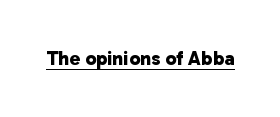
Q: Is the text bold? A: Yes.
Q: Is the text underlined? A: Yes.
Q: Is the spacing between letters normal or unusually wide? A: Normal.
